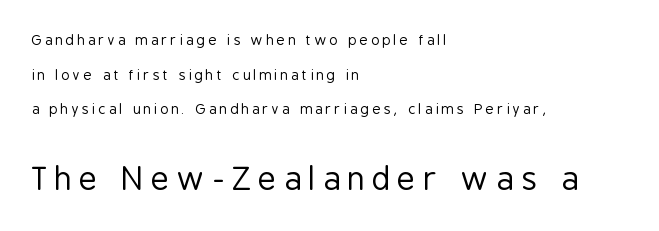
{"serif": "no", "italic": "no", "bold": "no", "weight": "regular", "width": "condensed", "stroke_contrast": "low", "x_height": "medium", "monospaced": "no", "underline": "no", "align": "left", "line_spacing": "loose", "line_spacing_ratio": 2.47, "letter_spacing": "wide", "letter_spacing_em": 0.22, "larger_block": "second", "size_ratio": 2.29, "glyph_px": 32}
